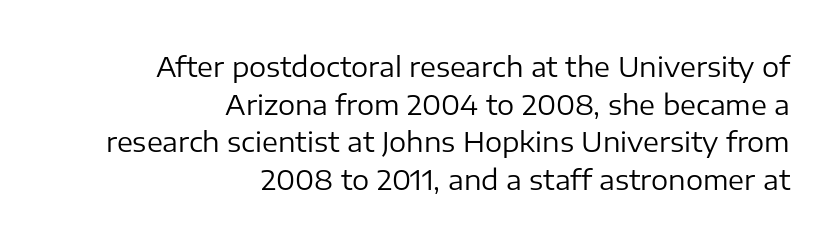
A clean baseline with only descenders dipping below it. Words appear dense and cohesive because spacing is normal. Quick note: not italic, upright. Casual observation: everything's shoved over to the right. The passage shown is not bold in any degree. Compared with typical paragraphs, the rows here are spaced about the same.
